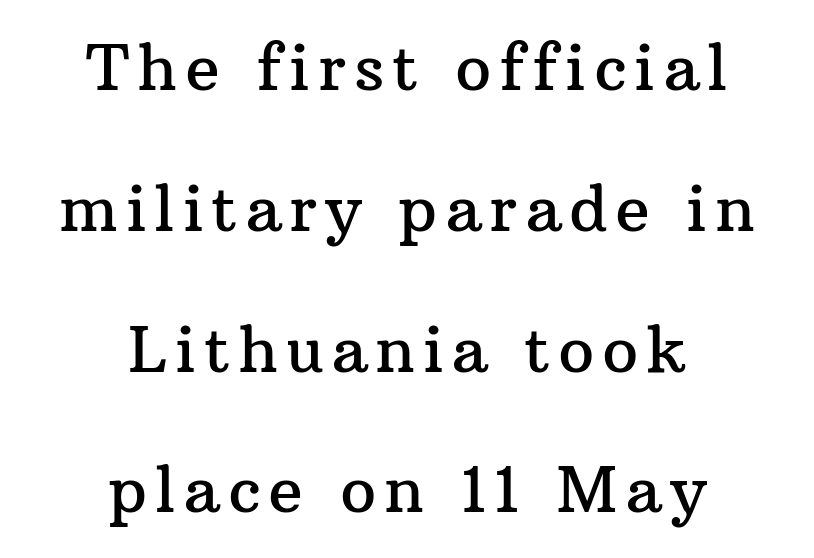
Letters rest on an invisible, unmarked baseline. Yep, those are serifs on the letters. Do the letters lean? They stand straight. You could not count columns in this text — the font is proportionally spaced. These lines stack symmetrically, like a column narrowing and widening about its center.
